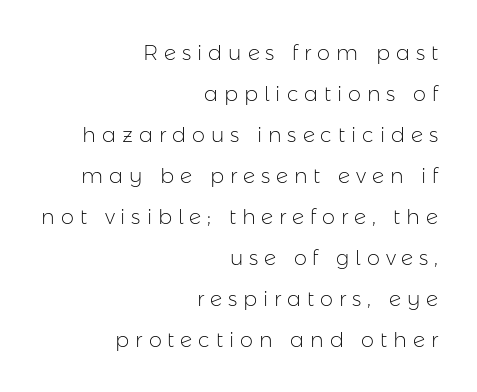
The image shows 21 px text type, upright; set right-aligned, loose line spacing (1.95x), unusually wide letter spacing (+0.28 em), not underlined.
